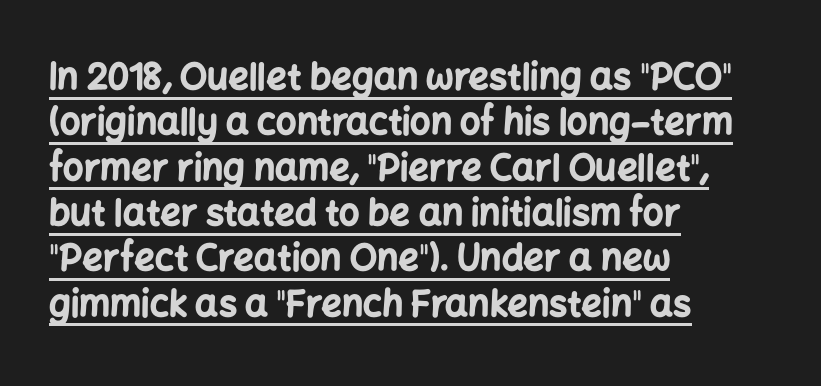
Q: Is the text bold? A: Yes.
Q: Is the text italic (slanted)? A: No, it is upright.
Q: Is the typeface a serif or a sans-serif typeface? A: Sans-serif.
Q: Is the text underlined? A: Yes.
Q: How is the paragraph aligned? A: Left-aligned.
Q: Is the spacing between letters normal or unusually wide? A: Normal.
Q: Is the spacing between lines tight, normal or loose? A: Normal.
Q: Width (condensed, normal, or wide)? A: Normal.
Q: Stroke contrast? A: Low.
Q: x-height? A: Medium.
Q: Monospaced? A: No.
